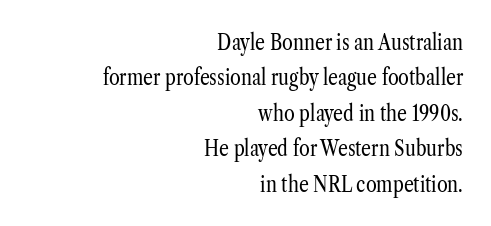
Q: Is the text bold? A: No.
Q: Is the text italic (slanted)? A: No, it is upright.
Q: Is the text underlined? A: No.
Q: How is the paragraph aligned? A: Right-aligned.
Q: Is the spacing between letters normal or unusually wide? A: Normal.
Q: Is the spacing between lines tight, normal or loose? A: Normal.
